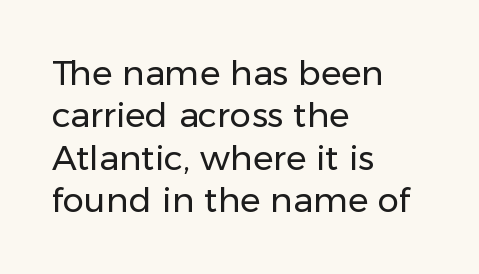
Q: Is the text bold? A: No.
Q: Is the text italic (slanted)? A: No, it is upright.
Q: Is the typeface a serif or a sans-serif typeface? A: Sans-serif.
Q: Is the text underlined? A: No.
Q: How is the paragraph aligned? A: Left-aligned.
Q: Is the spacing between letters normal or unusually wide? A: Normal.
Q: Is the spacing between lines tight, normal or loose? A: Normal.
Q: Width (condensed, normal, or wide)? A: Normal.
Q: Stroke contrast? A: Low.
Q: x-height? A: Medium.
Q: Monospaced? A: No.
